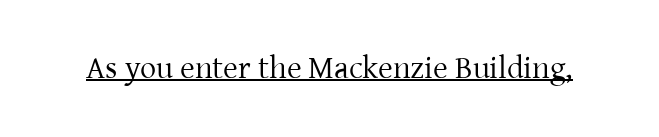
Does the lettering tilt? It doesn't — this is upright. Spacing between characters is what you'd get straight out of the box. The typeface has the unassuming heft of standard copy or less. Look at the bottom of the vertical strokes: they flare into serifs here. Do the characters align in a grid? No, the font is proportional.
